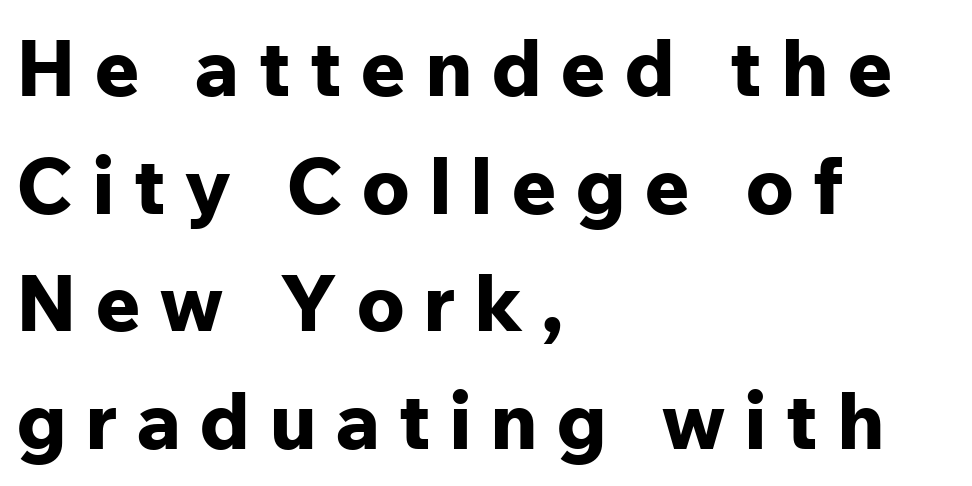
Bare-footed words on every line. The rendering shows plain stroke endings on the letterforms — a sans-serif design. The letters advance in unequal steps, a hallmark of proportional type. Tracking here is generous; glyphs stand well apart from one another. Does the leading feel generous? No, just average.
